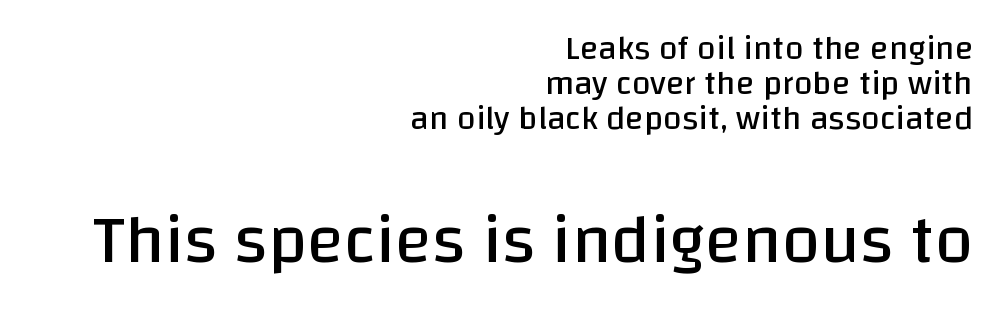
The image shows 69 px regular-weight sans-serif type, upright; set right-aligned, tight line spacing (1.03x), normal letter spacing, not underlined; the second (bottom) block is 2.03x larger; low stroke contrast and a large x-height.
